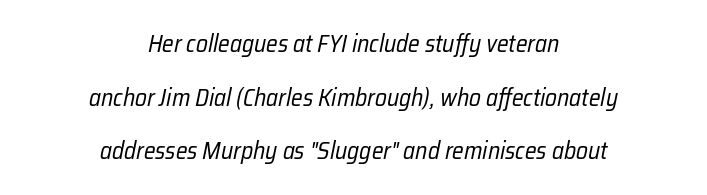
{"italic": "yes", "lean": "right", "slant_degrees": 12, "bold": "no", "underline": "no", "align": "center", "line_spacing": "loose", "line_spacing_ratio": 2.23, "letter_spacing": "normal", "letter_spacing_em": 0.0, "glyph_px": 24}
